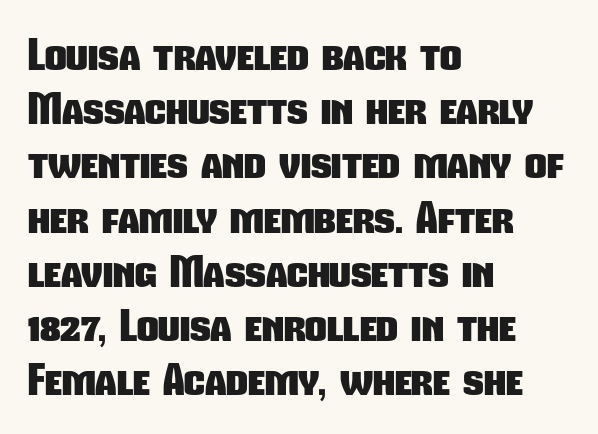
The image shows 42 px heavy, condensed sans-serif type; set left-aligned, normal line spacing (1.29x), normal letter spacing, not underlined; low stroke contrast and a medium x-height.
